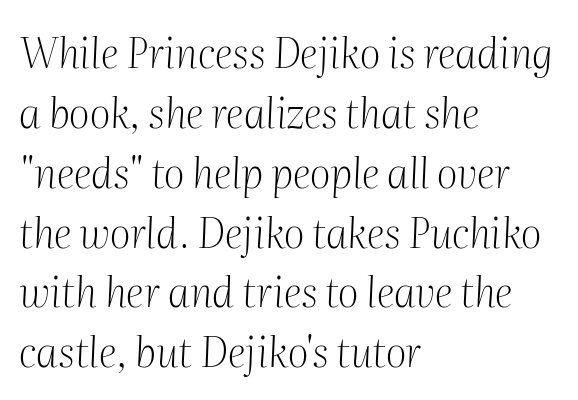
Q: Is the text bold? A: No.
Q: Is the text italic (slanted)? A: Yes, it leans right by about 2 degrees.
Q: Is the typeface a serif or a sans-serif typeface? A: Serif.
Q: Is the text underlined? A: No.
Q: How is the paragraph aligned? A: Left-aligned.
Q: Is the spacing between letters normal or unusually wide? A: Normal.
Q: Is the spacing between lines tight, normal or loose? A: Normal.
Q: Width (condensed, normal, or wide)? A: Normal.
Q: Stroke contrast? A: Medium.
Q: x-height? A: Medium.
Q: Monospaced? A: No.
